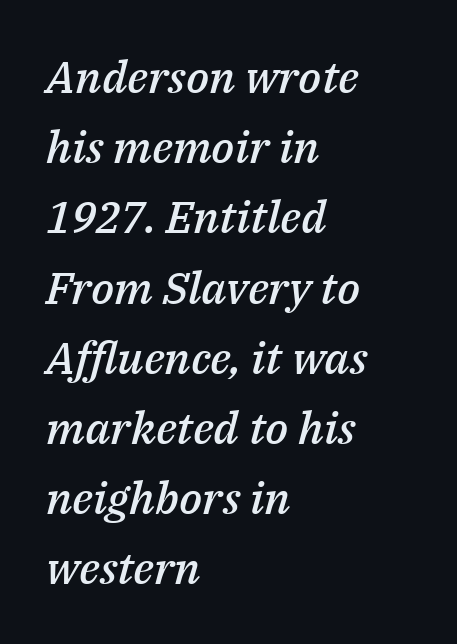
The image shows 45 px semibold type, italic (leaning right); set left-aligned, normal line spacing (1.56x), normal letter spacing, not underlined; medium stroke contrast and a medium x-height.
